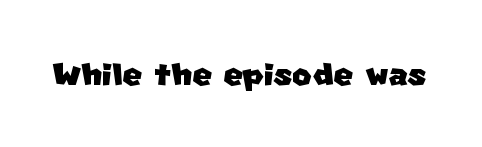
{"serif": "no", "width": "normal", "stroke_contrast": "low", "x_height": "large", "monospaced": "no", "underline": "no", "letter_spacing": "normal", "letter_spacing_em": 0.0, "glyph_px": 42}
